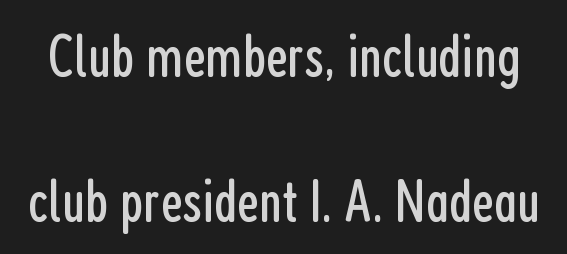
The image shows 60 px regular-weight, condensed sans-serif type, upright; set loose line spacing (2.42x), normal letter spacing, not underlined; low stroke contrast and a medium x-height.
